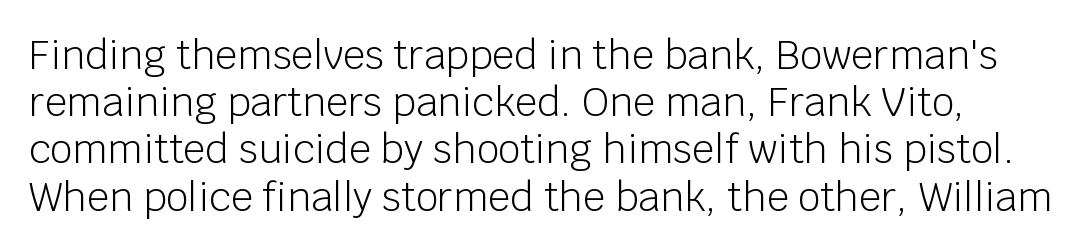
The image shows 39 px light sans-serif type, upright; set line spacing 1.21x, normal letter spacing, not underlined; low stroke contrast and a large x-height.
